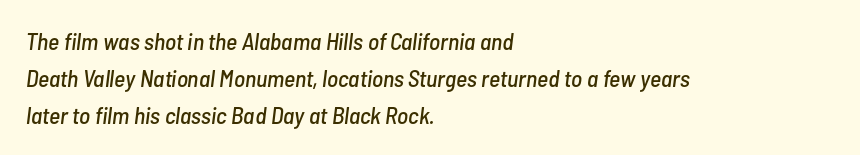
{"italic": "yes", "lean": "right", "slant_degrees": 7, "underline": "no", "align": "left", "line_spacing": "normal", "line_spacing_ratio": 1.54, "letter_spacing": "normal", "letter_spacing_em": 0.0, "glyph_px": 24}
